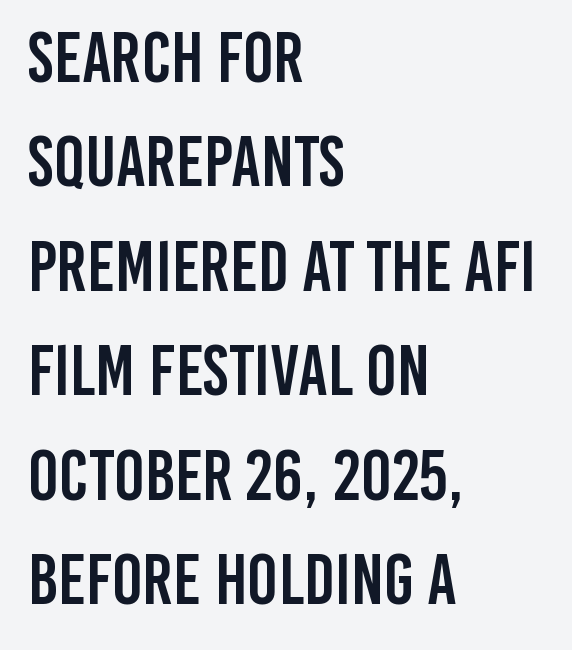
The specimen reads as upright at a glance. Lines of text with bare space underneath. All the whitespace from short lines collects on the right. Spacing verdict: proportional, widths tailored to each character. Serif or sans? Sans — the stroke terminals are bare. The space between consecutive lines is moderate.
